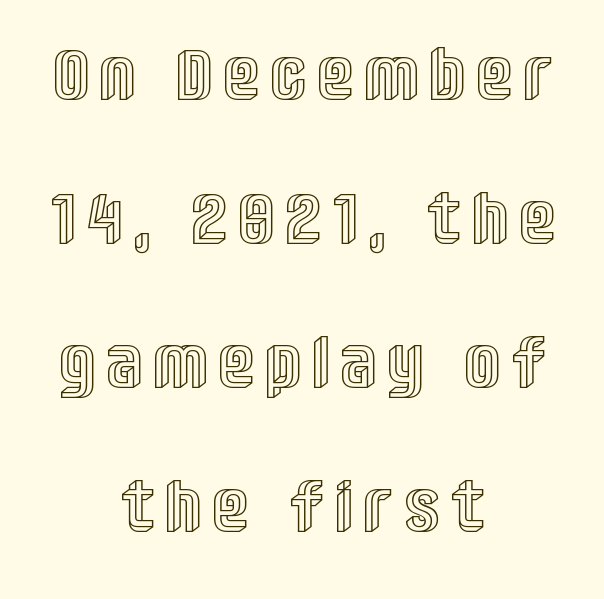
Airy leading. Short and long lines alike share a common midpoint. Note the varied advance widths — an 'i' is clearly narrower than an 'm'. Honestly, there is no underline to notice here at all. Caption: expanded tracking, letters set apart. Vertical strokes here are truly vertical.
